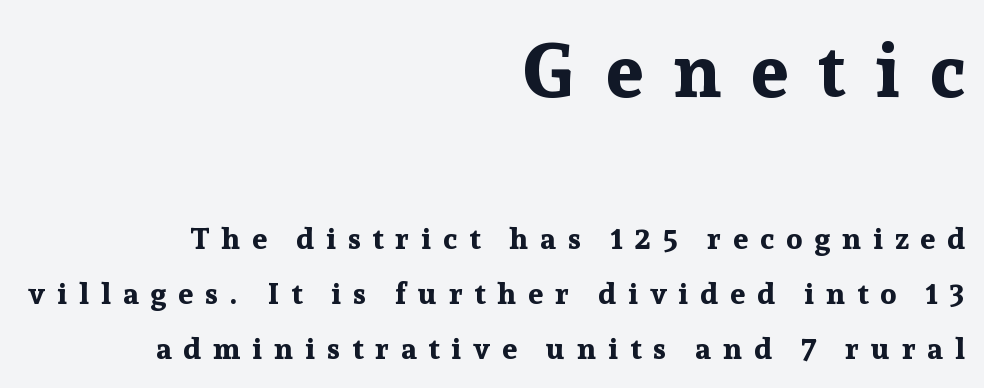
The image shows 75 px bold serif type, upright; set right-aligned, line spacing 1.84x, unusually wide letter spacing (+0.4 em), not underlined; the first (top) block is 2.5x larger; low stroke contrast and a medium x-height.
